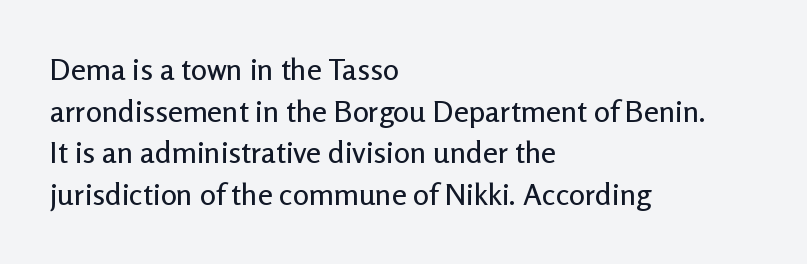
Q: Is the text italic (slanted)? A: No, it is upright.
Q: Is the typeface a serif or a sans-serif typeface? A: Sans-serif.
Q: Is the text underlined? A: No.
Q: How is the paragraph aligned? A: Left-aligned.
Q: Is the spacing between letters normal or unusually wide? A: Normal.
Q: Is the spacing between lines tight, normal or loose? A: Normal.
Q: Width (condensed, normal, or wide)? A: Normal.
Q: Stroke contrast? A: Low.
Q: x-height? A: Medium.
Q: Monospaced? A: No.
